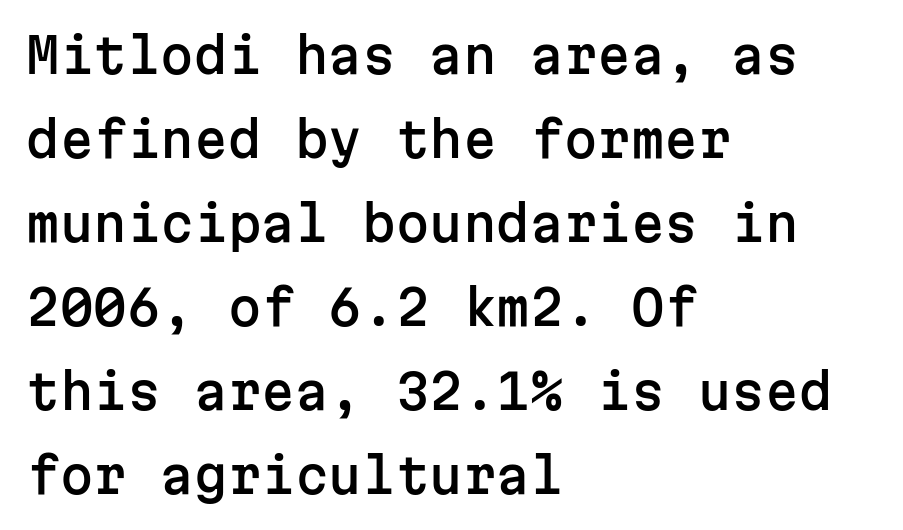
The image shows 48 px sans-serif type, upright, monospaced; set left-aligned, line spacing 1.75x, normal letter spacing, not underlined; low stroke contrast and a medium x-height.
